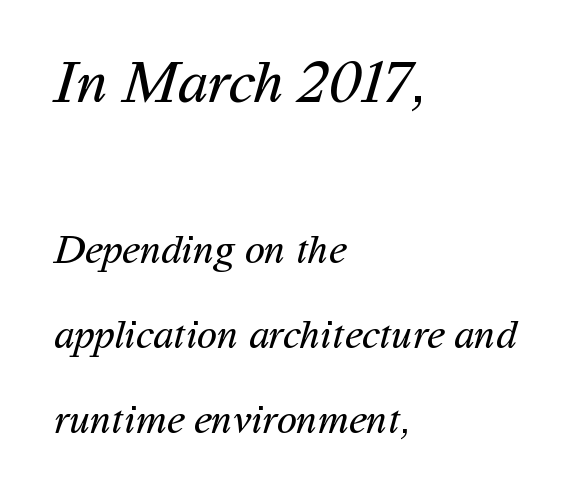
The face looks like a standard text weight, possibly lighter. In terms of leading, this rendering errs on the spacious side. The strip under each line holds only bare page. Check where the strokes stop: nothing finishes them off — pure sans. Caption: upper text group enlarged, lower text group reduced.
